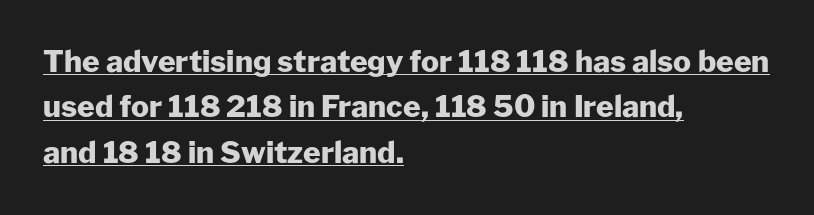
The image shows 30 px heavy sans-serif type, upright; set left-aligned, normal line spacing (1.51x), normal letter spacing, underlined; low stroke contrast and a medium x-height.
